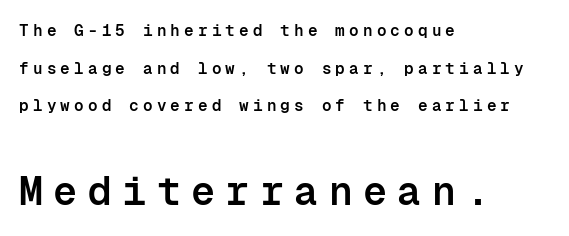
The image shows 40 px semibold sans-serif type, upright, monospaced; set left-aligned, loose line spacing (2.35x), unusually wide letter spacing (+0.26 em), not underlined; the second (bottom) block is 2.5x larger; low stroke contrast and a medium x-height.
